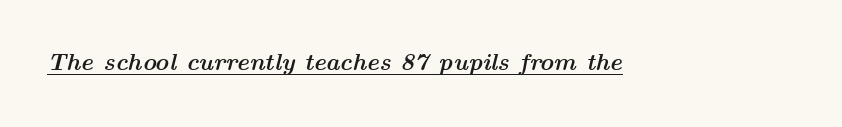
{"italic": "yes", "lean": "right", "slant_degrees": 14, "bold": "yes", "underline": "yes", "letter_spacing": "normal", "letter_spacing_em": 0.0, "glyph_px": 24}
